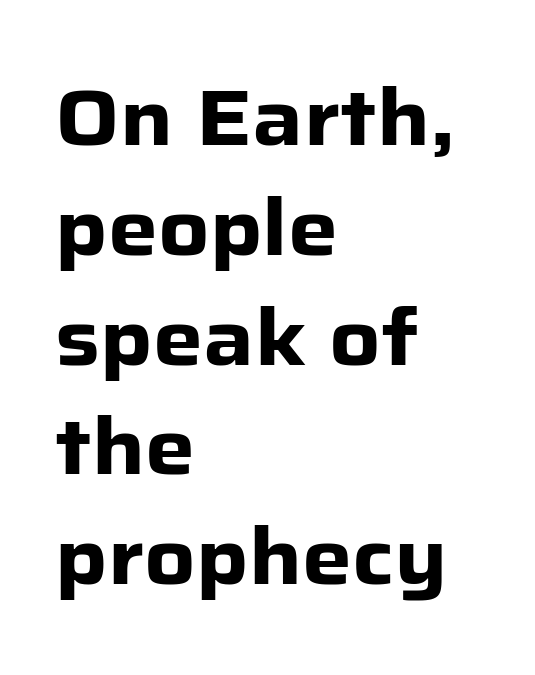
{"serif": "no", "italic": "no", "bold": "yes", "weight": "heavy", "width": "normal", "stroke_contrast": "low", "x_height": "medium", "monospaced": "no", "underline": "no", "align": "left", "line_spacing": "normal", "line_spacing_ratio": 1.39, "letter_spacing": "normal", "letter_spacing_em": 0.0, "glyph_px": 79}
